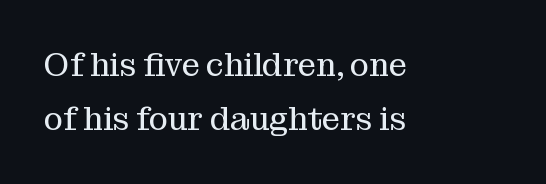
Font category for this specimen: serif. Summary of weight: not heavy and not bold. Rows of type keep a routine distance in the vertical direction. Students, note that the glyphs here touch the page at normal intervals. The letters advance in unequal steps, a hallmark of proportional type. In CSS terms this would be text-align: left.
